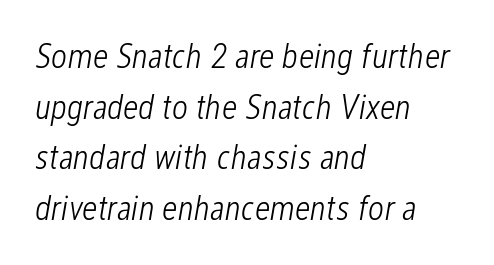
{"italic": "yes", "lean": "right", "slant_degrees": 12, "bold": "no", "weight": "light", "width": "condensed", "stroke_contrast": "low", "x_height": "medium", "monospaced": "no", "underline": "no", "align": "left", "line_spacing": "normal", "line_spacing_ratio": 1.45, "letter_spacing": "normal", "letter_spacing_em": 0.0, "glyph_px": 35}
